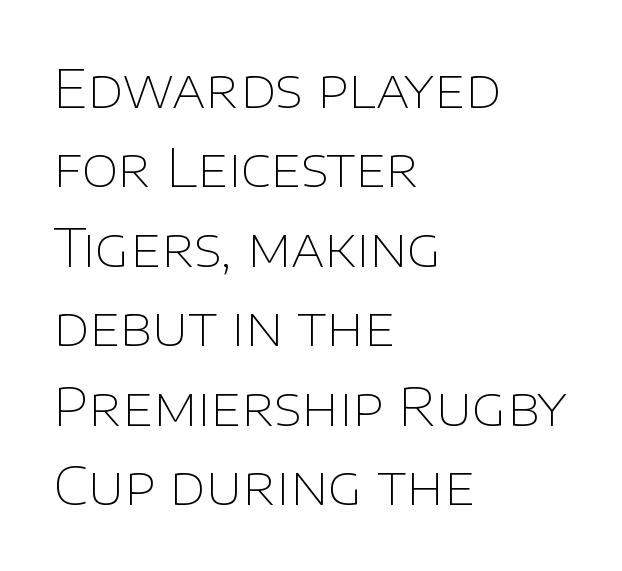
Q: Is the text bold? A: No.
Q: Is the text italic (slanted)? A: No, it is upright.
Q: Is the typeface a serif or a sans-serif typeface? A: Sans-serif.
Q: Is the text underlined? A: No.
Q: How is the paragraph aligned? A: Left-aligned.
Q: Is the spacing between letters normal or unusually wide? A: Normal.
Q: Is the spacing between lines tight, normal or loose? A: Normal.
Q: Width (condensed, normal, or wide)? A: Normal.
Q: Stroke contrast? A: Low.
Q: x-height? A: Large.
Q: Monospaced? A: No.
